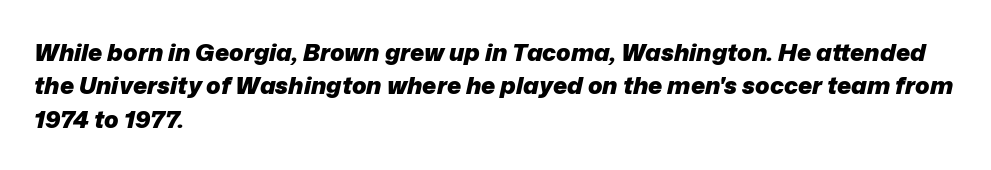
The image shows 24 px bold type, italic (leaning right); set left-aligned, normal line spacing (1.39x), normal letter spacing, not underlined.
